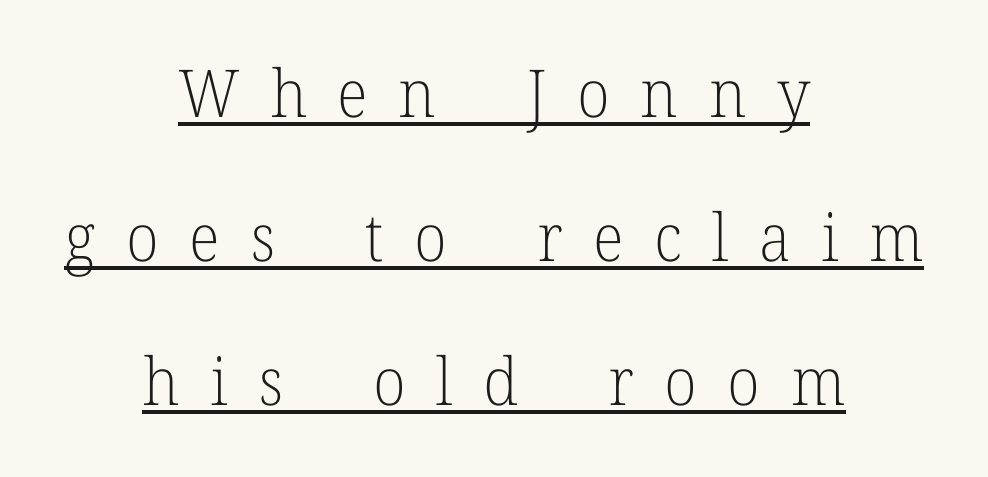
Q: Is the text bold? A: No.
Q: Is the text italic (slanted)? A: No, it is upright.
Q: Is the typeface a serif or a sans-serif typeface? A: Serif.
Q: Is the text underlined? A: Yes.
Q: How is the paragraph aligned? A: Centered.
Q: Is the spacing between letters normal or unusually wide? A: Unusually wide.
Q: Is the spacing between lines tight, normal or loose? A: Loose.
Q: Width (condensed, normal, or wide)? A: Normal.
Q: Stroke contrast? A: Low.
Q: x-height? A: Medium.
Q: Monospaced? A: No.
